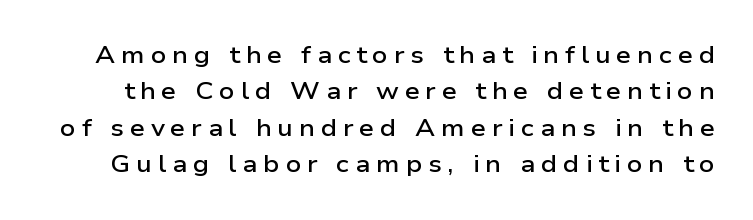
Q: Is the text bold? A: Semi-bold.
Q: Is the text italic (slanted)? A: No, it is upright.
Q: Is the text underlined? A: No.
Q: Is the spacing between letters normal or unusually wide? A: Unusually wide.
Q: Is the spacing between lines tight, normal or loose? A: Normal.
